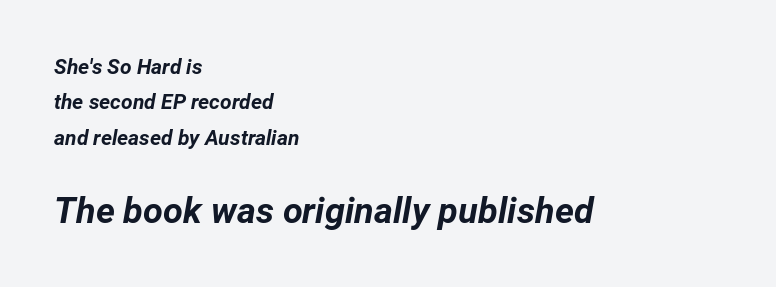
Q: Is the text bold? A: Yes.
Q: Is the text italic (slanted)? A: Yes, it leans right by about 12 degrees.
Q: Is the text underlined? A: No.
Q: How is the paragraph aligned? A: Left-aligned.
Q: Is the spacing between letters normal or unusually wide? A: Normal.
Q: Is the spacing between lines tight, normal or loose? A: Normal.
Q: Which block of text is set in a larger size, the first (top) or the second (bottom)? A: The second (bottom) one.
Q: Width (condensed, normal, or wide)? A: Normal.
Q: Stroke contrast? A: Low.
Q: x-height? A: Medium.
Q: Monospaced? A: No.
